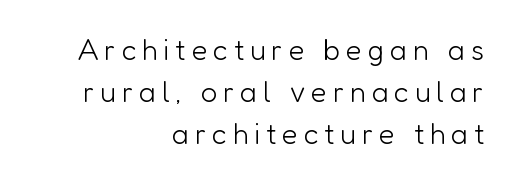
{"serif": "no", "italic": "no", "bold": "no", "weight": "light", "width": "normal", "stroke_contrast": "low", "x_height": "medium", "monospaced": "no", "underline": "no", "align": "right", "line_spacing": "normal", "line_spacing_ratio": 1.45, "letter_spacing": "wide", "letter_spacing_em": 0.2, "glyph_px": 29}
